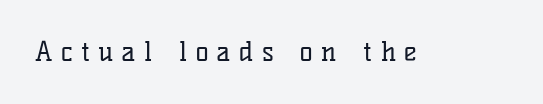
Underline: absent. Nope, not italic — everything's standing straight. Weight: in the light-to-regular range. The line texture is sparse and dotted thanks to wide tracking.
